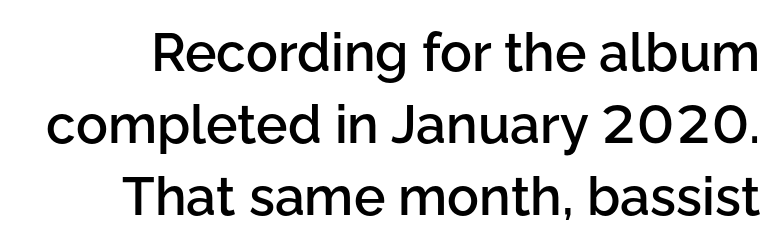
{"serif": "no", "italic": "no", "bold": "semi", "weight": "semibold", "width": "normal", "stroke_contrast": "low", "x_height": "medium", "monospaced": "no", "underline": "no", "line_spacing": "normal", "line_spacing_ratio": 1.36, "letter_spacing": "normal", "letter_spacing_em": 0.0, "glyph_px": 53}
